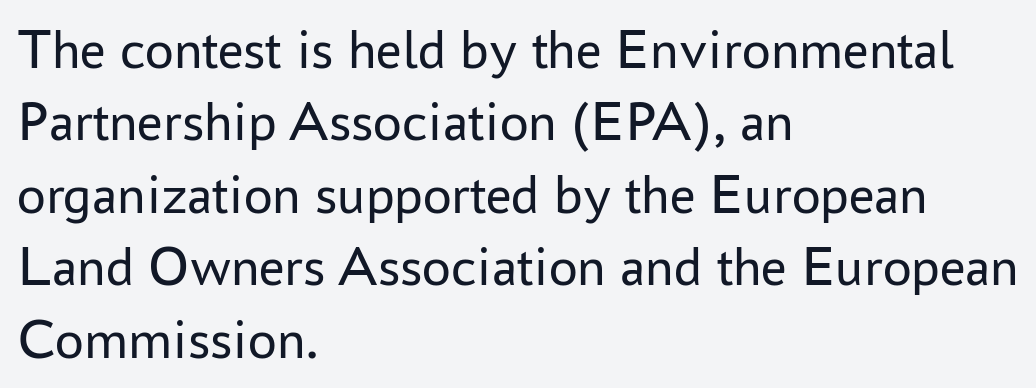
{"serif": "no", "italic": "no", "bold": "no", "weight": "regular", "width": "normal", "stroke_contrast": "low", "x_height": "medium", "monospaced": "no", "underline": "no", "align": "left", "line_spacing": "normal", "line_spacing_ratio": 1.27, "letter_spacing": "normal", "letter_spacing_em": 0.0, "glyph_px": 57}
